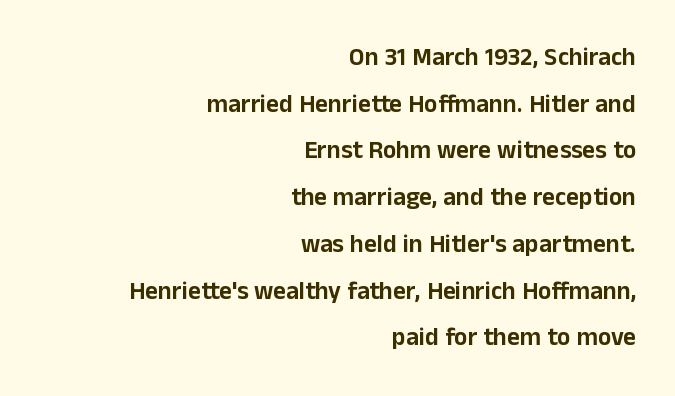
The image shows 25 px text type, upright; set right-aligned, line spacing 1.87x, normal letter spacing, not underlined.
